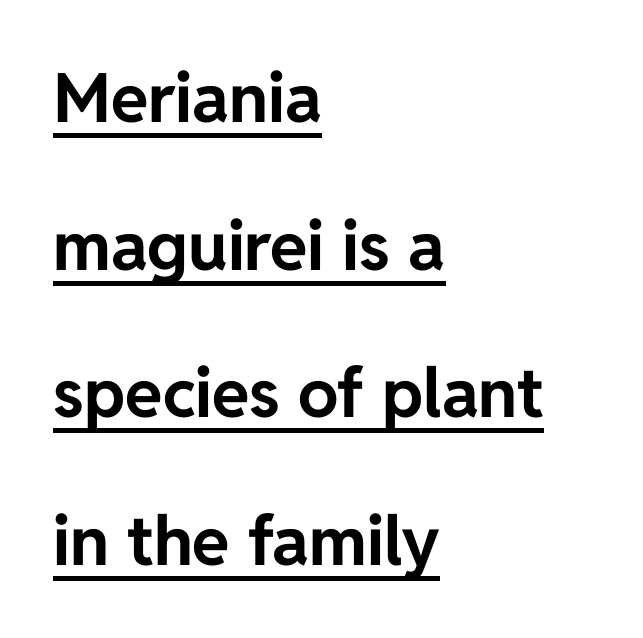
Regarding leading, the lines here are spaced well apart. The face used here has the dense, thick strokes of a bold. Do the characters align in a grid? No, the font is proportional. You could call the tracking neutral — neither tight nor loose. Characters remain perfectly vertical along every line. A sans-serif font was chosen for this passage.
